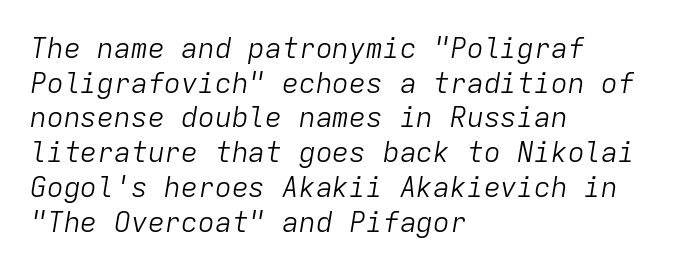
The image shows 28 px light type, italic (leaning right), monospaced; set left-aligned, line spacing 1.24x, normal letter spacing, not underlined; low stroke contrast and a medium x-height.
